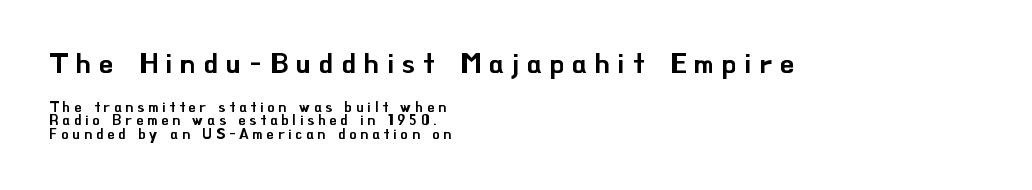
{"serif": "no", "italic": "no", "width": "normal", "stroke_contrast": "low", "x_height": "small", "monospaced": "no", "underline": "no", "align": "left", "line_spacing": "tight", "line_spacing_ratio": 0.97, "letter_spacing": "wide", "letter_spacing_em": 0.29, "larger_block": "first", "size_ratio": 2.0, "glyph_px": 28}
